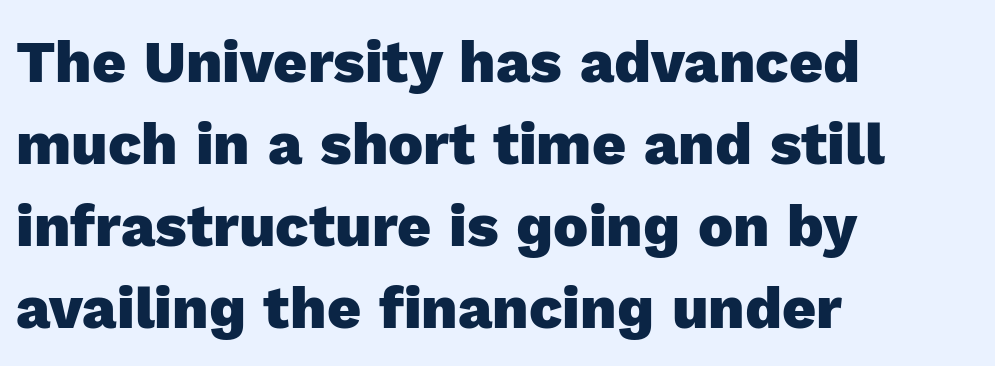
Q: Is the text bold? A: Yes.
Q: Is the text italic (slanted)? A: No, it is upright.
Q: Is the typeface a serif or a sans-serif typeface? A: Sans-serif.
Q: Is the text underlined? A: No.
Q: How is the paragraph aligned? A: Left-aligned.
Q: Is the spacing between letters normal or unusually wide? A: Normal.
Q: Is the spacing between lines tight, normal or loose? A: Normal.
Q: Width (condensed, normal, or wide)? A: Normal.
Q: x-height? A: Medium.
Q: Monospaced? A: No.
